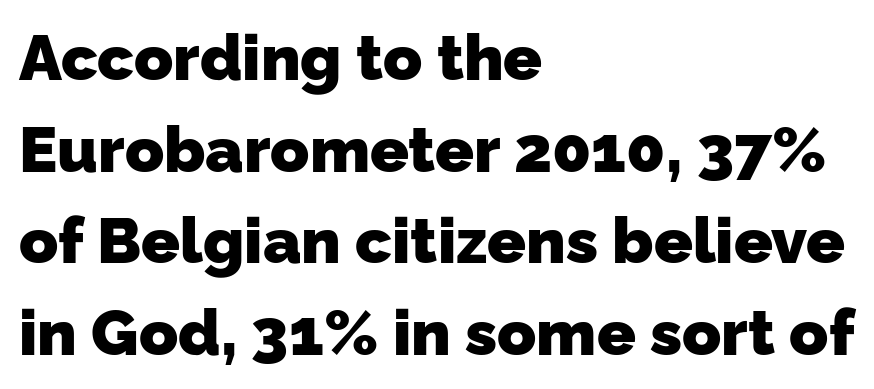
{"serif": "no", "bold": "yes", "weight": "heavy", "width": "normal", "stroke_contrast": "low", "x_height": "medium", "monospaced": "no", "underline": "no", "align": "left", "line_spacing": "normal", "line_spacing_ratio": 1.43, "letter_spacing": "normal", "letter_spacing_em": 0.0, "glyph_px": 64}
